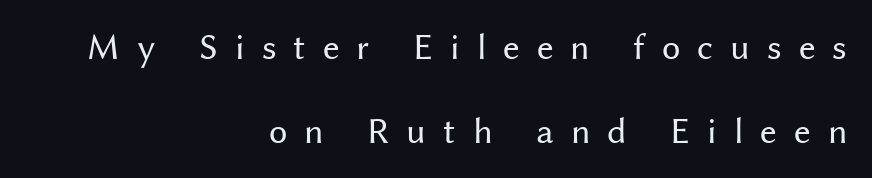
Q: Is the text bold? A: No.
Q: Is the text italic (slanted)? A: No, it is upright.
Q: Is the typeface a serif or a sans-serif typeface? A: Sans-serif.
Q: Is the text underlined? A: No.
Q: How is the paragraph aligned? A: Right-aligned.
Q: Is the spacing between letters normal or unusually wide? A: Unusually wide.
Q: Is the spacing between lines tight, normal or loose? A: Loose.
Q: Width (condensed, normal, or wide)? A: Normal.
Q: Stroke contrast? A: Medium.
Q: x-height? A: Medium.
Q: Monospaced? A: No.
